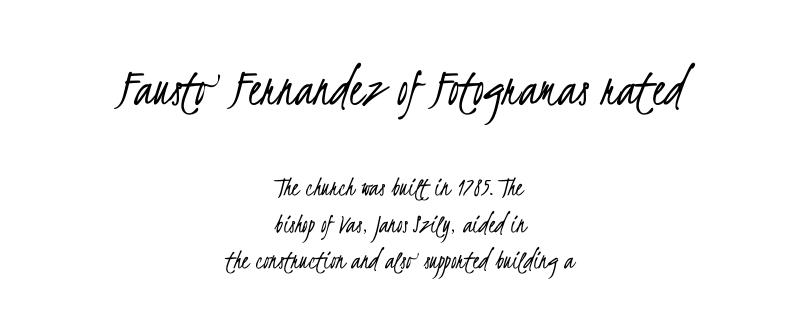
Q: Is the text bold? A: No.
Q: Is the typeface a serif or a sans-serif typeface? A: Sans-serif.
Q: Is the text underlined? A: No.
Q: How is the paragraph aligned? A: Centered.
Q: Is the spacing between letters normal or unusually wide? A: Normal.
Q: Is the spacing between lines tight, normal or loose? A: Normal.
Q: Which block of text is set in a larger size, the first (top) or the second (bottom)? A: The first (top) one.
Q: Width (condensed, normal, or wide)? A: Condensed.
Q: Stroke contrast? A: Low.
Q: x-height? A: Small.
Q: Monospaced? A: No.
